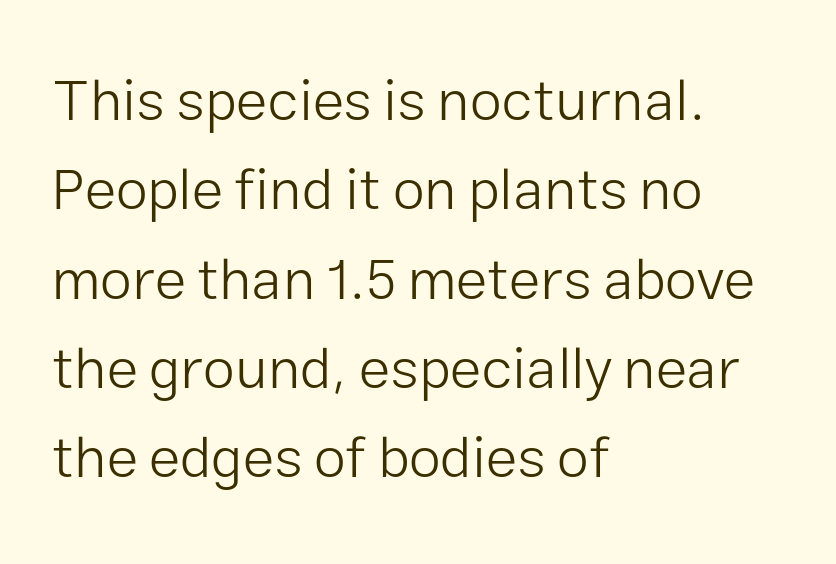
The image shows 58 px light sans-serif type, upright; set left-aligned, normal line spacing (1.54x), normal letter spacing, not underlined; low stroke contrast and a medium x-height.
